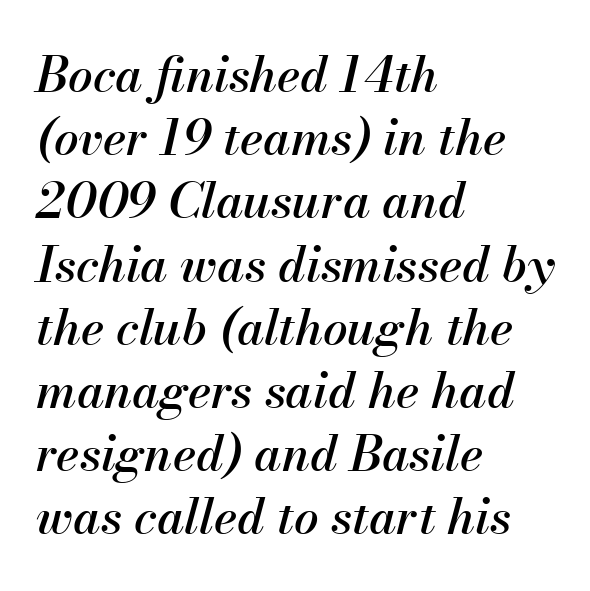
Q: Is the text italic (slanted)? A: Yes, it leans right by about 13 degrees.
Q: Is the text underlined? A: No.
Q: How is the paragraph aligned? A: Left-aligned.
Q: Is the spacing between letters normal or unusually wide? A: Normal.
Q: Is the spacing between lines tight, normal or loose? A: Normal.
Q: Width (condensed, normal, or wide)? A: Normal.
Q: Stroke contrast? A: Medium.
Q: x-height? A: Small.
Q: Monospaced? A: No.
